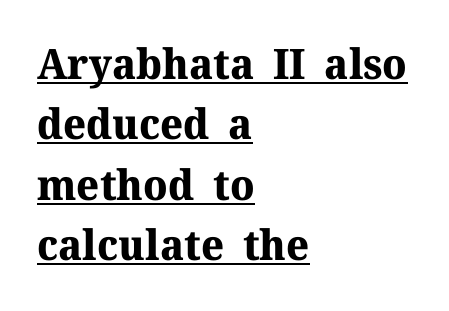
{"serif": "yes", "italic": "no", "bold": "yes", "weight": "bold", "width": "normal", "stroke_contrast": "medium", "x_height": "medium", "monospaced": "no", "underline": "yes", "align": "left", "line_spacing": "normal", "line_spacing_ratio": 1.44, "letter_spacing": "normal", "letter_spacing_em": 0.0, "glyph_px": 42}
